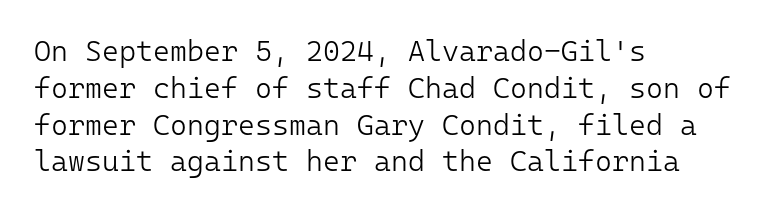
The image shows 29 px light sans-serif type, upright, monospaced; set left-aligned, normal line spacing (1.27x), normal letter spacing, not underlined; low stroke contrast and a medium x-height.
